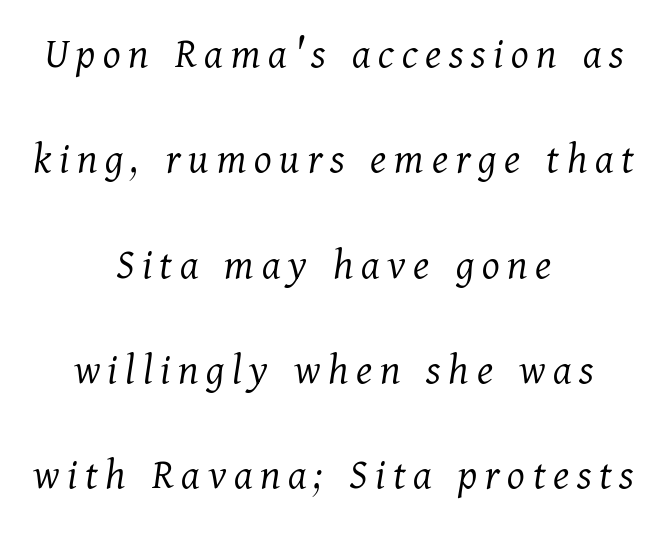
The image shows 45 px light serif type, italic (leaning right); set centered, loose line spacing (2.34x), not underlined; medium stroke contrast and a medium x-height.
